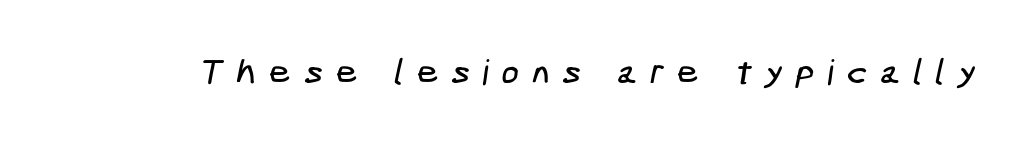
Q: Is the typeface a serif or a sans-serif typeface? A: Sans-serif.
Q: Is the text underlined? A: No.
Q: Is the spacing between letters normal or unusually wide? A: Unusually wide.
Q: Width (condensed, normal, or wide)? A: Condensed.
Q: Stroke contrast? A: Low.
Q: x-height? A: Medium.
